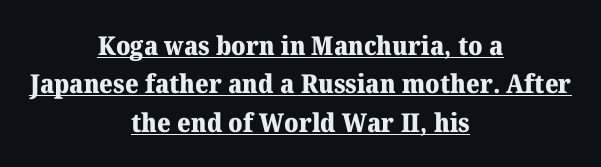
The image shows 26 px bold type, upright; set centered, normal line spacing (1.48x), normal letter spacing, underlined.
